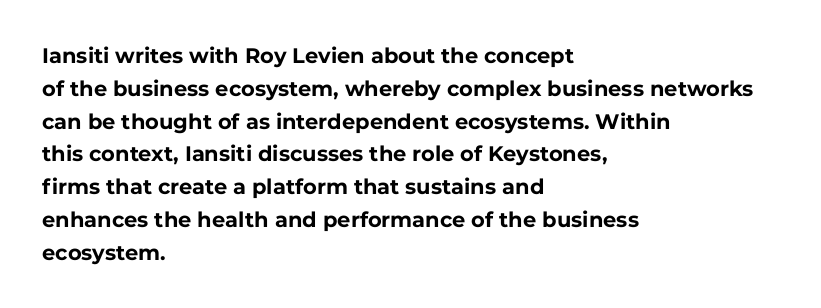
The image shows 21 px bold type, upright; set left-aligned, normal line spacing (1.56x), normal letter spacing, not underlined.
